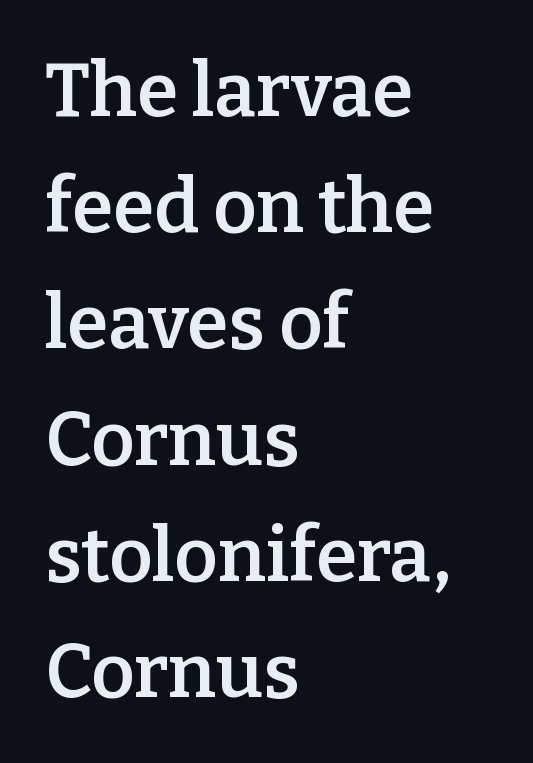
Q: Is the text bold? A: Semi-bold.
Q: Is the text italic (slanted)? A: No, it is upright.
Q: Is the typeface a serif or a sans-serif typeface? A: Serif.
Q: Is the text underlined? A: No.
Q: How is the paragraph aligned? A: Left-aligned.
Q: Is the spacing between letters normal or unusually wide? A: Normal.
Q: Is the spacing between lines tight, normal or loose? A: Normal.
Q: Width (condensed, normal, or wide)? A: Normal.
Q: Stroke contrast? A: Low.
Q: x-height? A: Medium.
Q: Monospaced? A: No.
